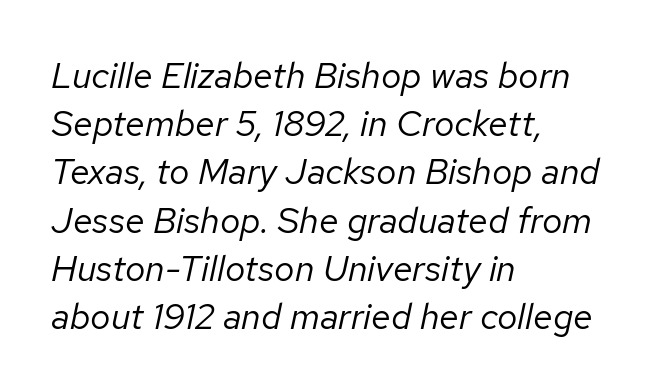
Compared with ordinary roman type, these characters are visibly tilted. Honestly, the letter spacing is just normal — you wouldn't notice it. You could not count columns in this text — the font is proportionally spaced. Whoever set this chose a conventional vertical rhythm. The string is rendered with underlining switched off.
